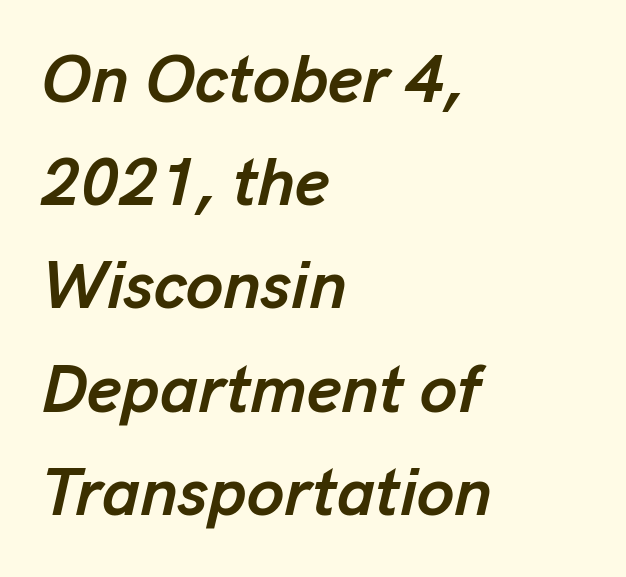
The image shows 67 px semibold type, italic (leaning right); set left-aligned, normal line spacing (1.54x), normal letter spacing, not underlined; low stroke contrast and a medium x-height.
